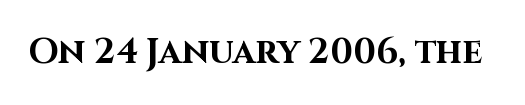
Observe the ordinary spacing: letters are neighbours, not strangers. Strong, thick strokes mark this as bold type. Looks like regular typesetting: each glyph gets only the width it needs. Plain, unruled lines of type. The designer went with a sans here, leaving each stem footless. You can tell it's not italic because the verticals are truly vertical.
